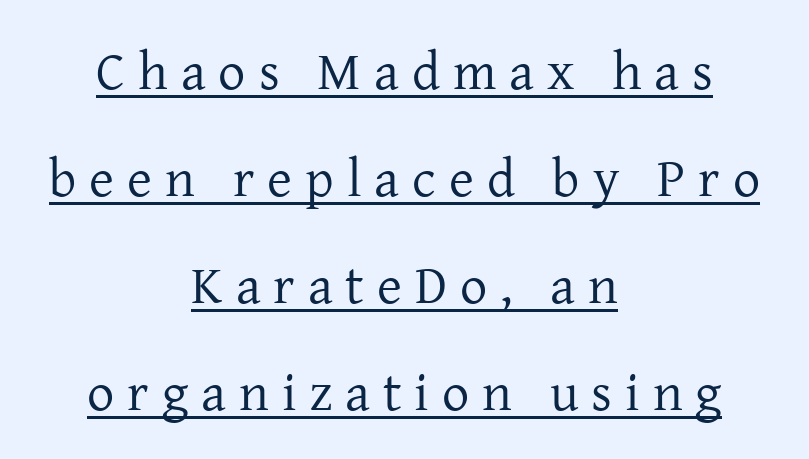
Q: Is the text bold? A: No.
Q: Is the text italic (slanted)? A: No, it is upright.
Q: Is the typeface a serif or a sans-serif typeface? A: Serif.
Q: Is the text underlined? A: Yes.
Q: How is the paragraph aligned? A: Centered.
Q: Is the spacing between letters normal or unusually wide? A: Unusually wide.
Q: Is the spacing between lines tight, normal or loose? A: Loose.
Q: Width (condensed, normal, or wide)? A: Normal.
Q: Stroke contrast? A: Low.
Q: x-height? A: Medium.
Q: Monospaced? A: No.
